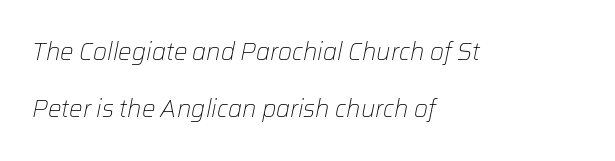
The image shows 24 px text type, italic (leaning right); set left-aligned, loose line spacing (2.38x), normal letter spacing, not underlined.
